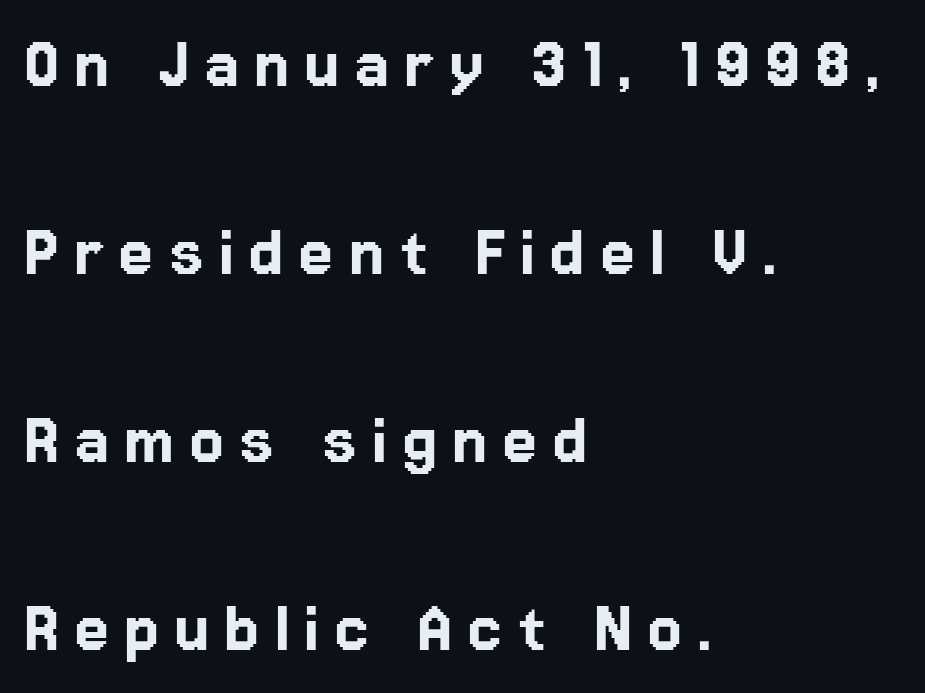
Rendered with straight, roman letterforms. If you drew a ruler down the left edge, every line would touch it. The designer went with a sans here, leaving each stem footless. Check under the words: just untouched page. Each letter keeps its own natural width here, so spacing adapts to shape. Whoever set this chose breathing room over compactness in the vertical rhythm.
